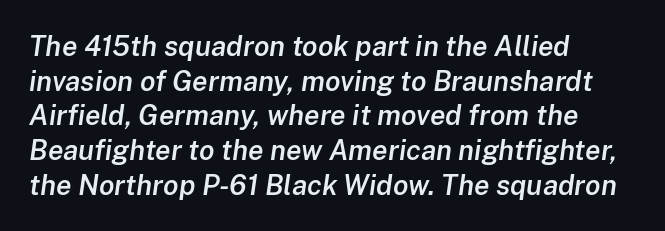
{"italic": "yes", "lean": "right", "slant_degrees": 8, "bold": "semi", "weight": "semibold", "width": "normal", "stroke_contrast": "low", "x_height": "medium", "monospaced": "no", "underline": "no", "align": "left", "line_spacing_ratio": 1.24, "letter_spacing": "normal", "letter_spacing_em": 0.0, "glyph_px": 28}
